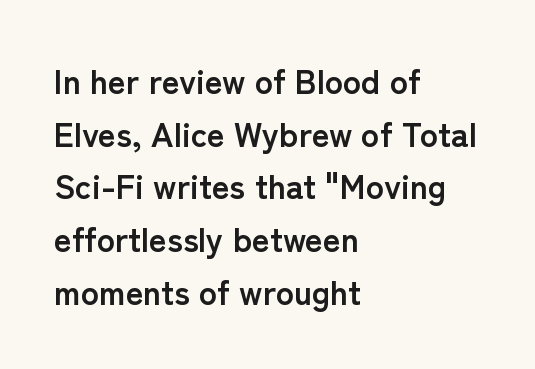
Q: Is the text bold? A: Yes.
Q: Is the text italic (slanted)? A: No, it is upright.
Q: Is the typeface a serif or a sans-serif typeface? A: Sans-serif.
Q: Is the text underlined? A: No.
Q: How is the paragraph aligned? A: Left-aligned.
Q: Is the spacing between letters normal or unusually wide? A: Normal.
Q: Is the spacing between lines tight, normal or loose? A: Normal.
Q: Width (condensed, normal, or wide)? A: Normal.
Q: Stroke contrast? A: Low.
Q: x-height? A: Medium.
Q: Monospaced? A: No.
